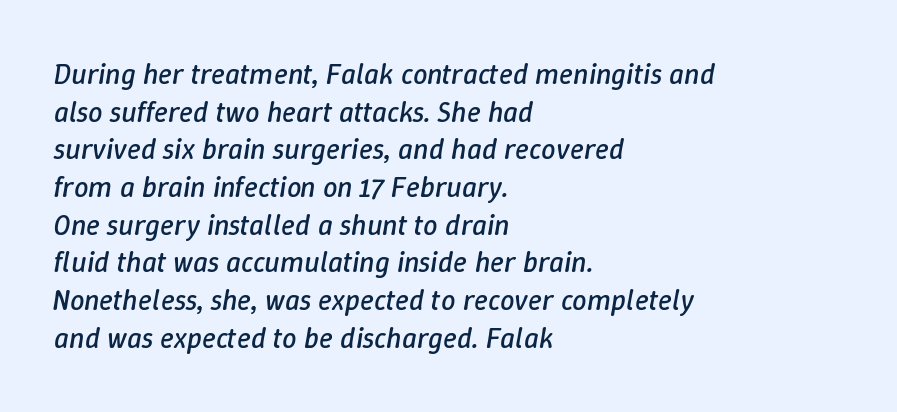
Q: Is the text bold? A: No.
Q: Is the text italic (slanted)? A: Yes, it leans right by about 9 degrees.
Q: Is the text underlined? A: No.
Q: How is the paragraph aligned? A: Left-aligned.
Q: Is the spacing between letters normal or unusually wide? A: Normal.
Q: Is the spacing between lines tight, normal or loose? A: Normal.
Q: Width (condensed, normal, or wide)? A: Normal.
Q: Stroke contrast? A: Low.
Q: x-height? A: Medium.
Q: Monospaced? A: No.
